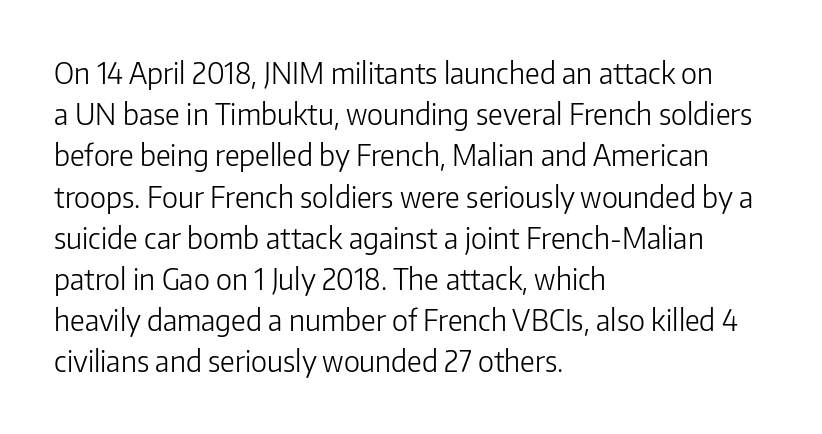
{"serif": "no", "italic": "no", "bold": "no", "weight": "light", "width": "normal", "stroke_contrast": "low", "x_height": "medium", "monospaced": "no", "underline": "no", "align": "left", "line_spacing": "normal", "line_spacing_ratio": 1.42, "letter_spacing": "normal", "letter_spacing_em": 0.0, "glyph_px": 29}
